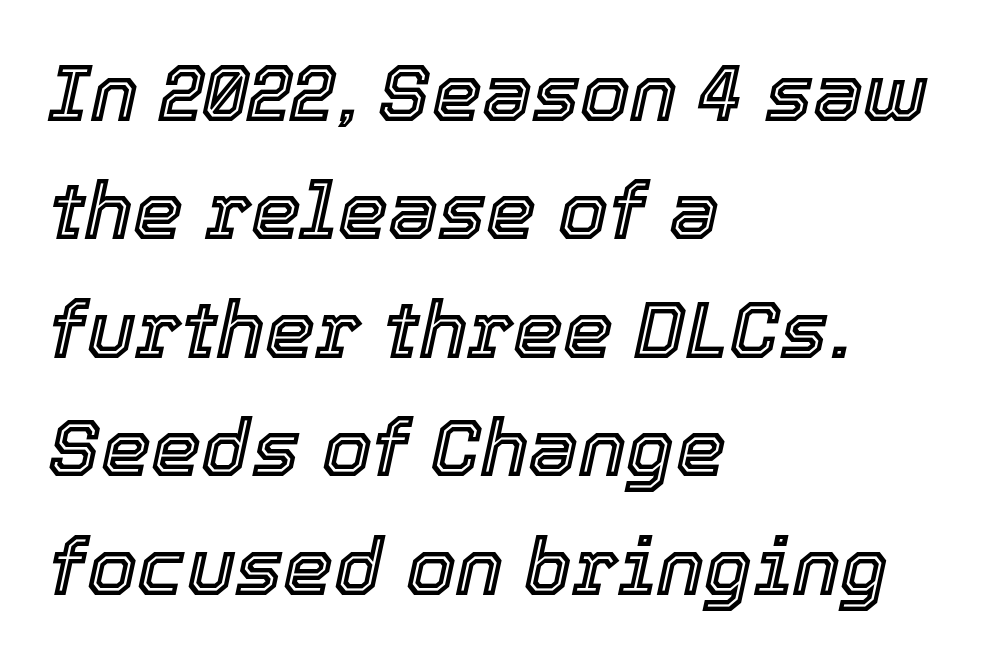
The baseline area is clear. In terms of posture, this sample is oblique. Leading: standard. Proportional: the letters do not fall into vertical columns. Nobody touched the tracking dial on this one. If you drew a ruler down the left edge, every line would touch it.
